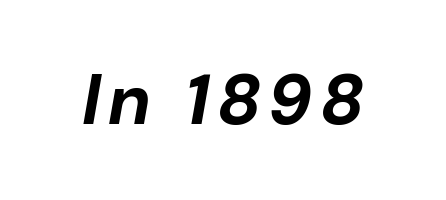
The font's italic variant was chosen for this text. Its strokes are broad and dark, the hallmark of bold type. The passage shown is typed in a proportional face where columns would drift. No word sits above an underline.
